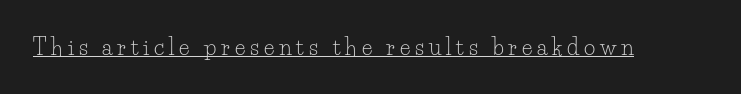
Q: Is the text bold? A: No.
Q: Is the text italic (slanted)? A: No, it is upright.
Q: Is the text underlined? A: Yes.
Q: Is the spacing between letters normal or unusually wide? A: Unusually wide.
